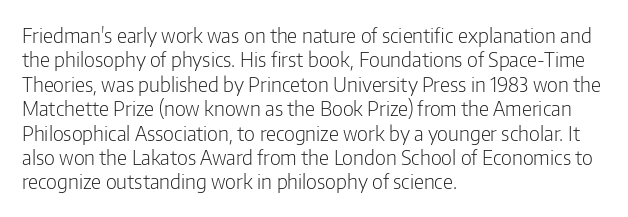
Q: Is the text bold? A: No.
Q: Is the text italic (slanted)? A: No, it is upright.
Q: Is the text underlined? A: No.
Q: How is the paragraph aligned? A: Left-aligned.
Q: Is the spacing between letters normal or unusually wide? A: Normal.
